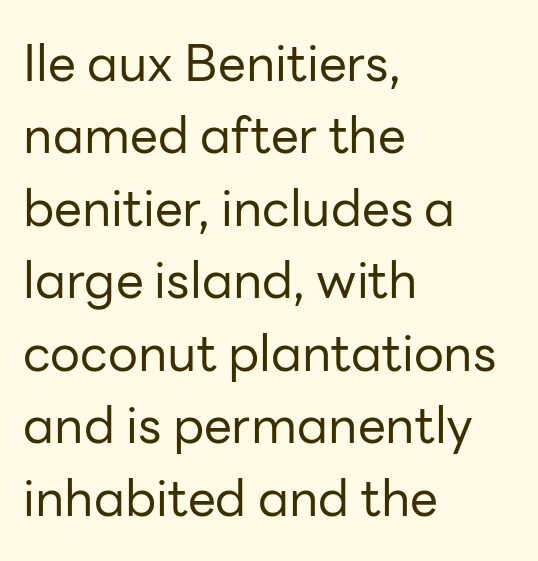
The letterforms sit shoulder to shoulder at normal distance. Typographically, this falls in the sans-serif category. This sample keeps an unexceptional amount of space between lines. The rendering anchors every line to the left-hand side.
